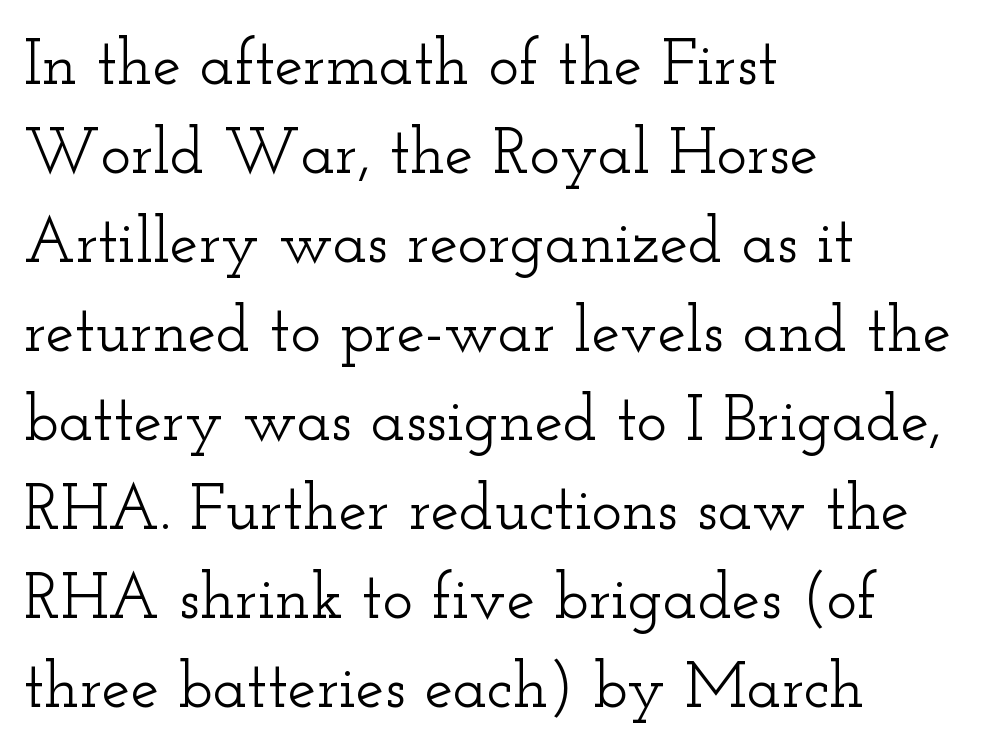
{"serif": "yes", "italic": "no", "width": "wide", "stroke_contrast": "low", "x_height": "small", "monospaced": "no", "underline": "no", "align": "left", "line_spacing": "normal", "line_spacing_ratio": 1.39, "letter_spacing": "normal", "letter_spacing_em": 0.0, "glyph_px": 64}
